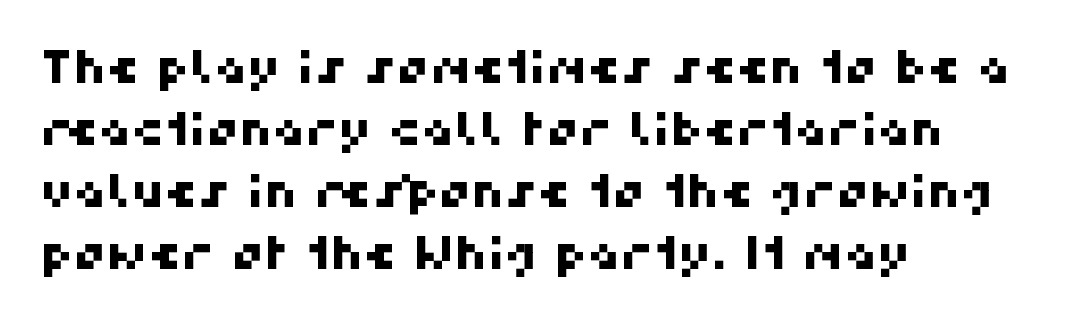
Is the block centered? No — it sits flush against the left margin. I'd call this a sans setting — the letters go barefoot. The space beneath each line is pristine and unruled. No extra tracking has been applied to these lines. You could not count columns in this text — the font is proportionally spaced.
